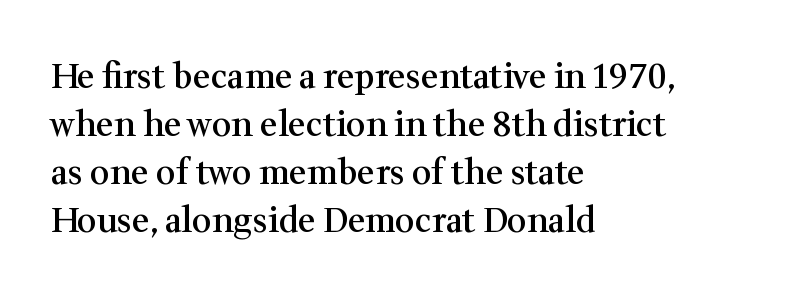
Q: Is the text bold? A: Semi-bold.
Q: Is the text italic (slanted)? A: No, it is upright.
Q: Is the typeface a serif or a sans-serif typeface? A: Serif.
Q: Is the text underlined? A: No.
Q: How is the paragraph aligned? A: Left-aligned.
Q: Is the spacing between letters normal or unusually wide? A: Normal.
Q: Is the spacing between lines tight, normal or loose? A: Normal.
Q: Width (condensed, normal, or wide)? A: Normal.
Q: Stroke contrast? A: Medium.
Q: x-height? A: Medium.
Q: Monospaced? A: No.
